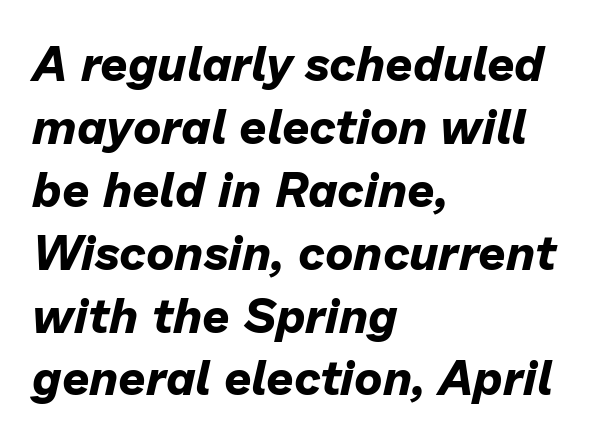
Q: Is the text bold? A: Yes.
Q: Is the text italic (slanted)? A: Yes, it leans right by about 13 degrees.
Q: Is the text underlined? A: No.
Q: How is the paragraph aligned? A: Left-aligned.
Q: Is the spacing between letters normal or unusually wide? A: Normal.
Q: Is the spacing between lines tight, normal or loose? A: Normal.
Q: Width (condensed, normal, or wide)? A: Normal.
Q: Stroke contrast? A: Low.
Q: x-height? A: Medium.
Q: Monospaced? A: No.
